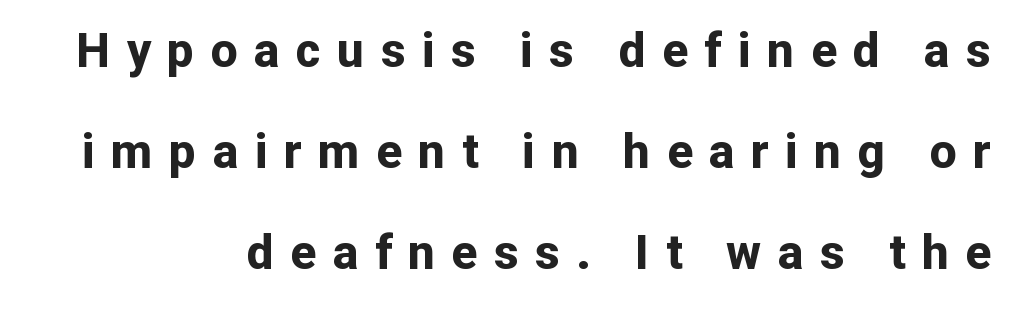
The rendering uses a large line-height, opening up the rows. You could not count columns in this text — the font is proportionally spaced. Nope, no serifs anywhere on these letters. A typesetter would mark this as roman, not italic. Chunky letters — that's bold for sure. The text block is weighted toward the right margin, trailing off unevenly leftward.
